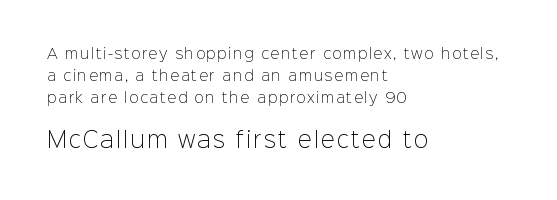
The image shows 21 px text type, upright; set left-aligned, normal line spacing (1.58x), not underlined; the second (bottom) block is 1.5x larger.
